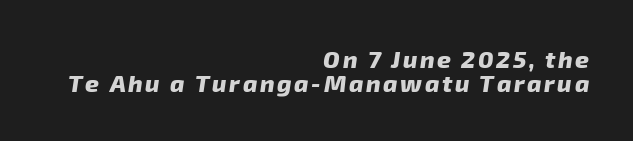
Q: Is the text bold? A: Yes.
Q: Is the text italic (slanted)? A: Yes, it leans right by about 8 degrees.
Q: Is the text underlined? A: No.
Q: How is the paragraph aligned? A: Right-aligned.
Q: Is the spacing between lines tight, normal or loose? A: Tight.
